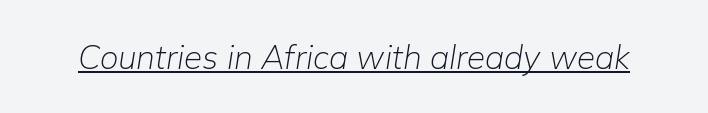
The words here are underlined. Tall strokes in this sample are angled rather than plumb. Spacing verdict: proportional, widths tailored to each character. Here the glyphs are tracked normally, forming tight word shapes. Think standard paragraph weight, or any step lighter than that.
